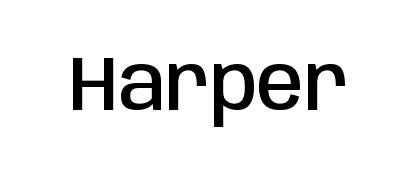
Q: Is the text bold? A: Semi-bold.
Q: Is the text italic (slanted)? A: No, it is upright.
Q: Is the typeface a serif or a sans-serif typeface? A: Sans-serif.
Q: Is the text underlined? A: No.
Q: Is the spacing between letters normal or unusually wide? A: Normal.
Q: Width (condensed, normal, or wide)? A: Condensed.
Q: Stroke contrast? A: Low.
Q: x-height? A: Large.
Q: Monospaced? A: No.
